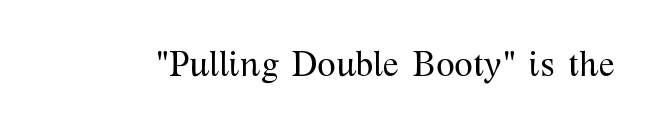
Q: Is the text bold? A: No.
Q: Is the text italic (slanted)? A: No, it is upright.
Q: Is the typeface a serif or a sans-serif typeface? A: Serif.
Q: Is the text underlined? A: No.
Q: Is the spacing between letters normal or unusually wide? A: Normal.
Q: Width (condensed, normal, or wide)? A: Normal.
Q: Stroke contrast? A: Medium.
Q: x-height? A: Medium.
Q: Monospaced? A: No.
